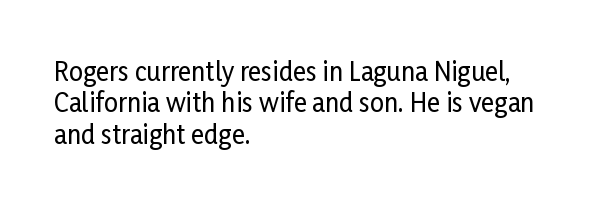
The space directly below the letters is spotless. Whoever set this chose a conventional vertical rhythm. The typesetter chose a ragged-right arrangement here. Posture: straight, roman, zero tilt. Standard letterfit; no display-style spreading of the glyphs.
